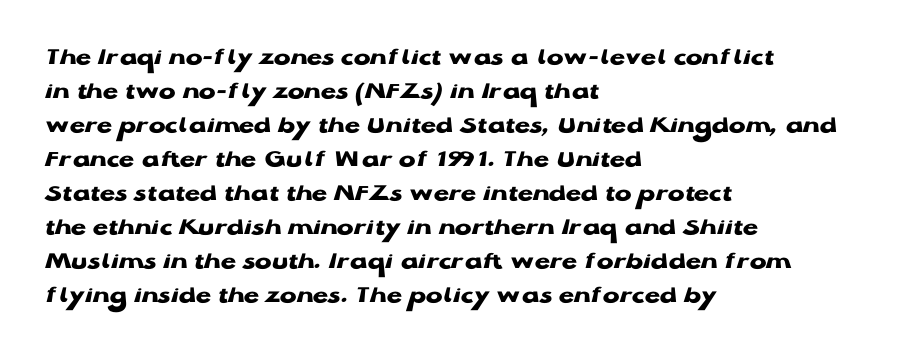
The image shows 25 px bold type, upright; set left-aligned, normal line spacing (1.36x), normal letter spacing, not underlined.
